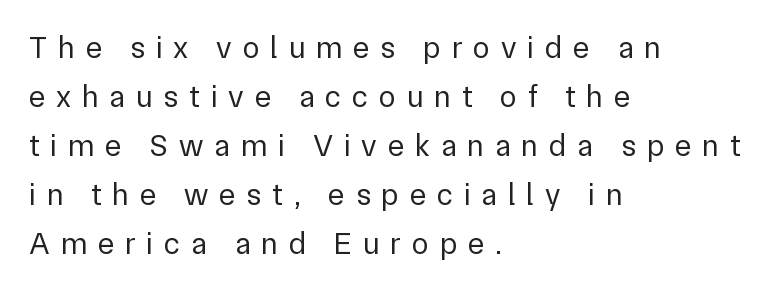
Think of a printed novel: that variable character pitch is what you see here. These lines are composed in type without serifs. Italic: no, the glyphs are upright roman. What's the leading like? Ordinary, nothing unusual. Each line starts at the same left margin while the right side varies.
